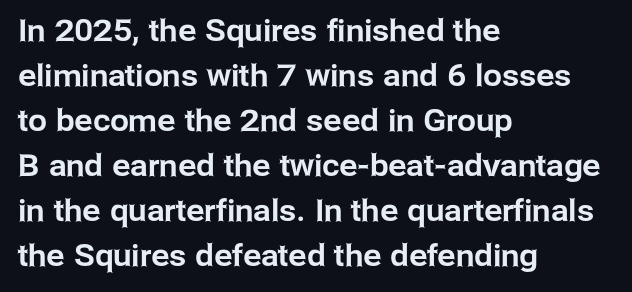
The specimen omits any rule beneath the text block's lines. The setting favours the left margin, as ordinary paragraphs usually do. How would I describe the line gaps? Plain and ordinary. The face used here is rendered with its standard letterfit.
